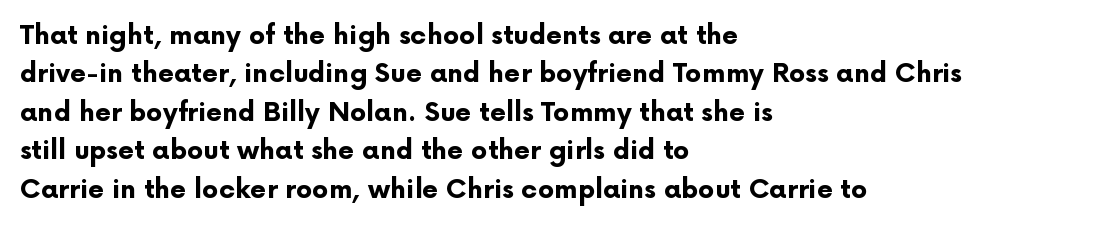
A typesetter would mark this as roman, not italic. Rule under the text: the space is simply empty. Layout note: lines flush left. The designer left line spacing at the default. What weight is shown? A full bold with thick strokes. This sample uses plain, unmodified letter spacing.
